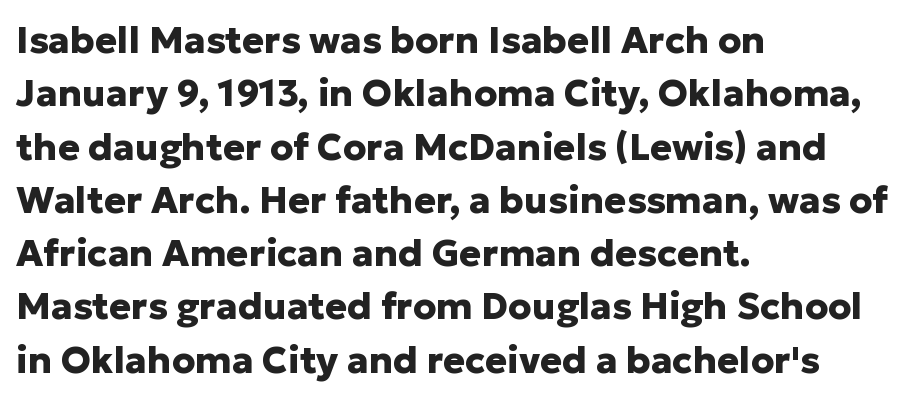
{"serif": "no", "italic": "no", "bold": "yes", "weight": "heavy", "width": "normal", "stroke_contrast": "low", "x_height": "medium", "monospaced": "no", "underline": "no", "align": "left", "line_spacing": "normal", "line_spacing_ratio": 1.44, "letter_spacing": "normal", "letter_spacing_em": 0.0, "glyph_px": 37}
